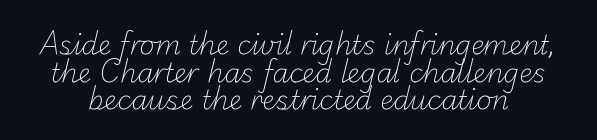
Q: Is the text bold? A: No.
Q: Is the text underlined? A: No.
Q: Is the spacing between letters normal or unusually wide? A: Normal.
Q: Is the spacing between lines tight, normal or loose? A: Tight.
